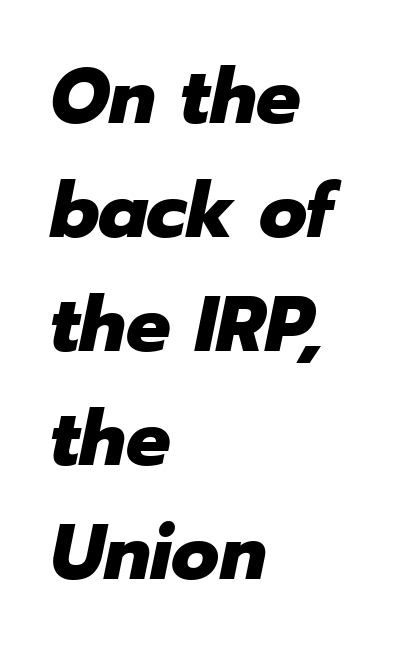
Q: Is the text bold? A: Yes.
Q: Is the text italic (slanted)? A: Yes, it leans right by about 12 degrees.
Q: Is the text underlined? A: No.
Q: How is the paragraph aligned? A: Left-aligned.
Q: Is the spacing between letters normal or unusually wide? A: Normal.
Q: Is the spacing between lines tight, normal or loose? A: Normal.
Q: Width (condensed, normal, or wide)? A: Normal.
Q: Stroke contrast? A: Low.
Q: x-height? A: Medium.
Q: Monospaced? A: No.
